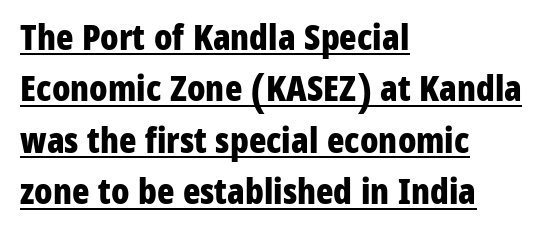
You can tell from the bare stems that sans-serif type was used. Every letter is thick-stroked: bold, no question. The specimen reads as upright at a glance. Interline gaps are of average width in this sample.
